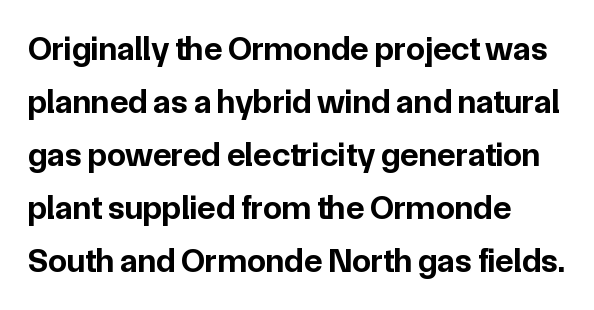
Looks like regular typesetting: each glyph gets only the width it needs. Underline: absent. Nope, not italic — everything's standing straight. Compared with a centered layout, this one pins lines to the left instead. Line spacing here is normal. Compared with typical body copy, the letter spacing here is the same.
